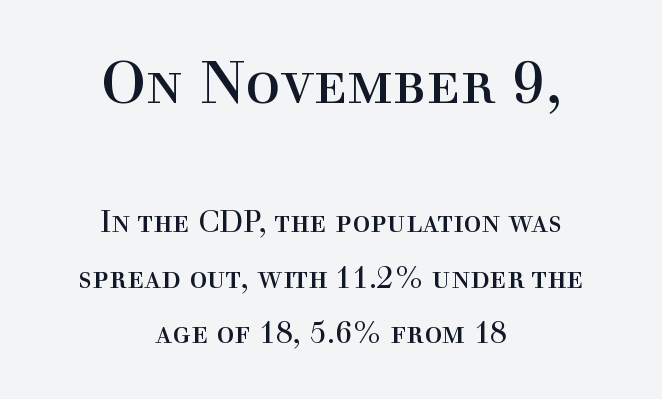
Q: Is the text bold? A: No.
Q: Is the text italic (slanted)? A: No, it is upright.
Q: Is the typeface a serif or a sans-serif typeface? A: Serif.
Q: Is the text underlined? A: No.
Q: How is the paragraph aligned? A: Centered.
Q: Is the spacing between letters normal or unusually wide? A: Normal.
Q: Which block of text is set in a larger size, the first (top) or the second (bottom)? A: The first (top) one.
Q: Width (condensed, normal, or wide)? A: Normal.
Q: x-height? A: Medium.
Q: Monospaced? A: No.
